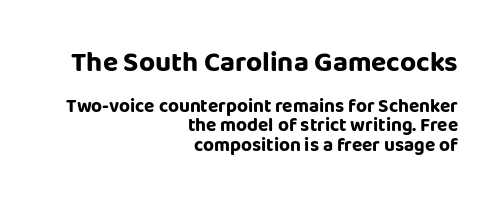
The image shows 28 px bold sans-serif type, upright; set right-aligned, tight line spacing (1.02x), normal letter spacing, not underlined; the first (top) block is 1.47x larger; low stroke contrast and a large x-height.
